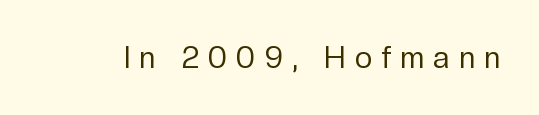
The image shows 30 px regular-weight sans-serif type, upright; set unusually wide letter spacing (+0.32 em), not underlined; low stroke contrast and a medium x-height.
